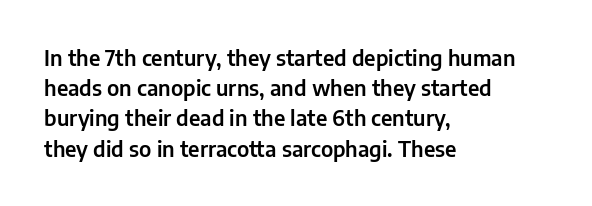
The lines sit at an ordinary, default distance from one another. In terms of posture, this sample is upright. What stands out about the letter spacing? Nothing — it is the standard amount. Leftover space on each line is placed entirely after the last word. Check the space under the baseline: it is left empty.
